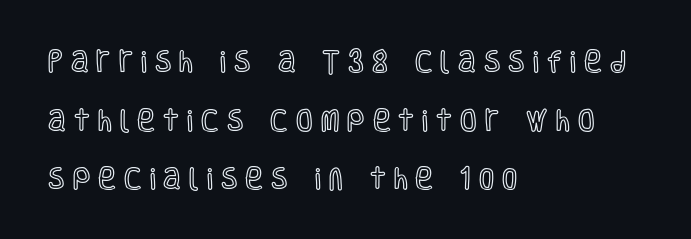
{"italic": "no", "underline": "no", "align": "left", "line_spacing": "loose", "line_spacing_ratio": 2.44, "letter_spacing": "wide", "letter_spacing_em": 0.34, "glyph_px": 24}
